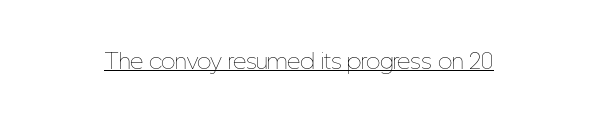
{"italic": "no", "bold": "no", "underline": "yes", "letter_spacing": "normal", "letter_spacing_em": 0.0, "glyph_px": 21}
